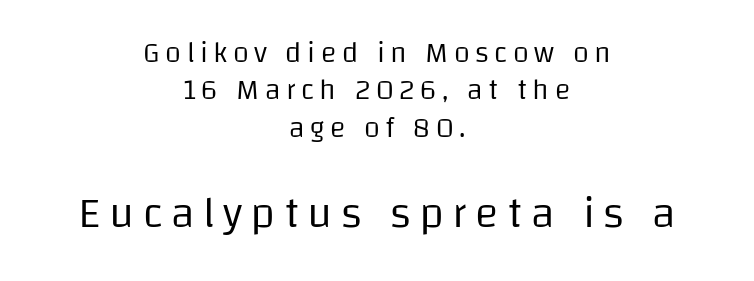
If you measured baseline to baseline, you'd find a middling distance. Two sizes are in play, and the larger belongs to the second block. Every row of glyphs is offset so its center matches the block's center. Is there any slant? The stems are plumb.
